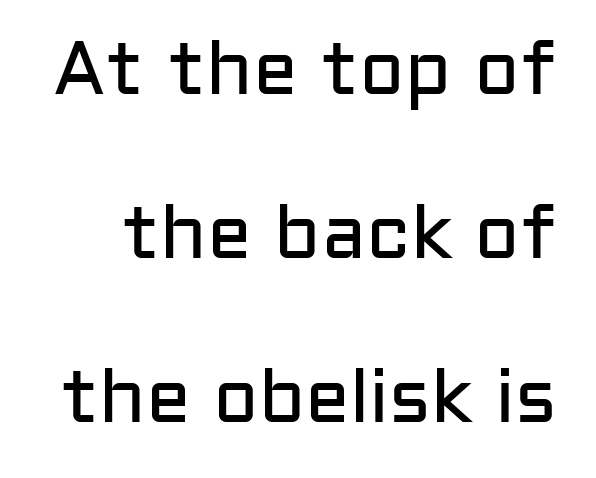
The space between consecutive lines is lavish. Clear beneath every line of the passage. What kind of face is this? One without serifs — a sans. Varying glyph widths throughout — classic text-font behaviour.
